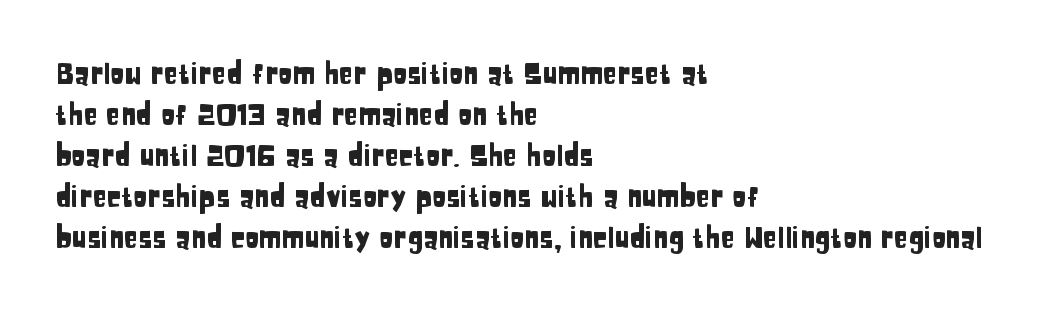
Every character sits straight up, as roman type does. Vertical spacing — default. Each line starts at the same left margin while the right side varies. You could call the tracking neutral — neither tight nor loose. Anything drawn beneath the words? Only blank space. Do the characters align in a grid? No, the font is proportional.
